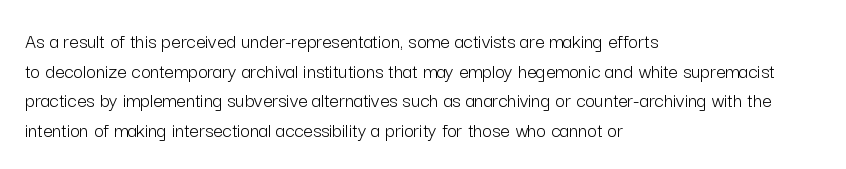
Quick note: underline off. Do the letters lean? They stand straight. The text block is weighted toward the left margin, trailing off unevenly rightward. This rendering leaves character spacing at its baseline value. Vertical spacing — default.
